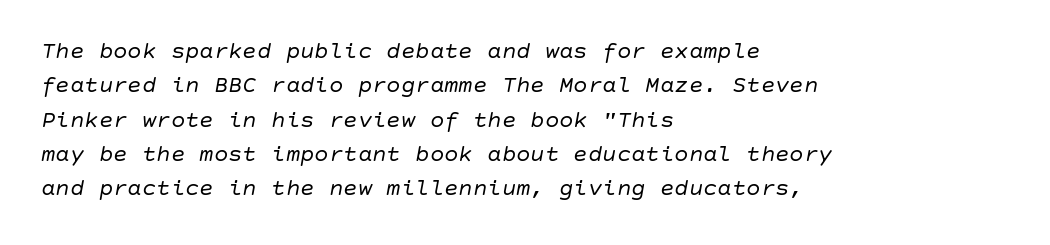
Q: Is the text bold? A: No.
Q: Is the text italic (slanted)? A: Yes, it leans right by about 10 degrees.
Q: Is the text underlined? A: No.
Q: How is the paragraph aligned? A: Left-aligned.
Q: Is the spacing between letters normal or unusually wide? A: Normal.
Q: Is the spacing between lines tight, normal or loose? A: Normal.
